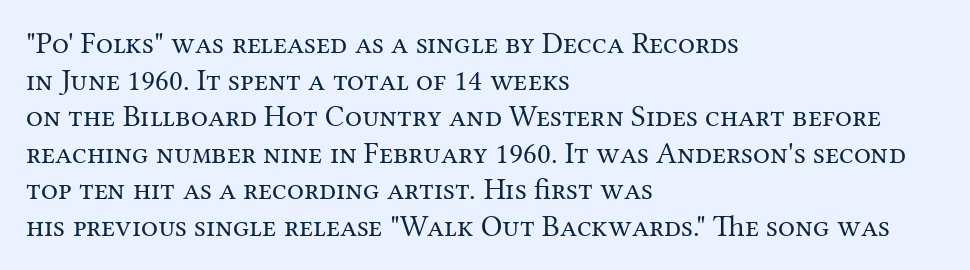
Vertical strokes here are truly vertical. On a weight scale, this lands at 450 or below. In terms of letterform style, serifs are clearly present. The rendering keeps characters at their native spacing.
